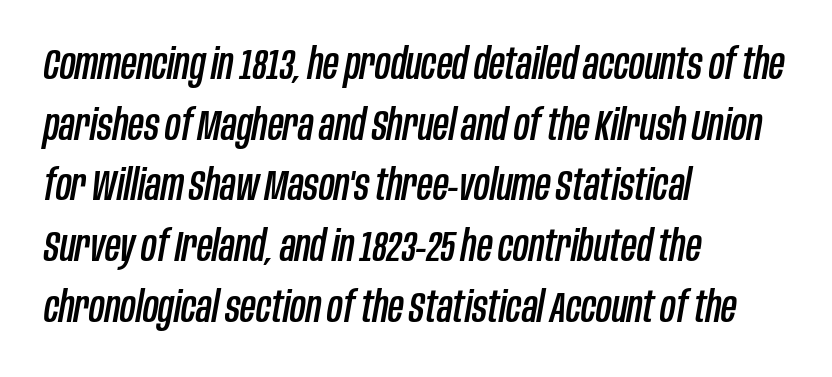
Q: Is the text italic (slanted)? A: Yes, it leans right by about 10 degrees.
Q: Is the text underlined? A: No.
Q: How is the paragraph aligned? A: Left-aligned.
Q: Is the spacing between letters normal or unusually wide? A: Normal.
Q: Is the spacing between lines tight, normal or loose? A: Normal.
Q: Width (condensed, normal, or wide)? A: Condensed.
Q: Stroke contrast? A: Low.
Q: x-height? A: Large.
Q: Monospaced? A: No.
